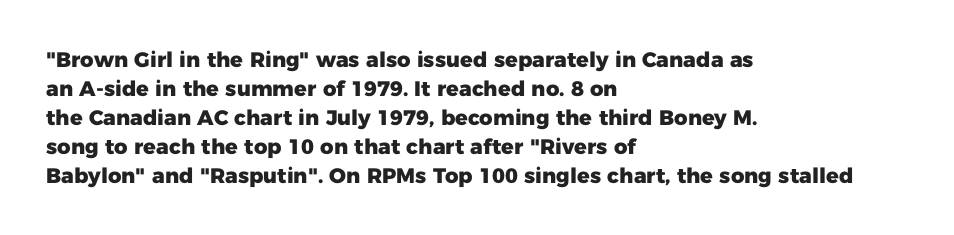
Q: Is the text bold? A: Yes.
Q: Is the text italic (slanted)? A: No, it is upright.
Q: Is the text underlined? A: No.
Q: How is the paragraph aligned? A: Left-aligned.
Q: Is the spacing between letters normal or unusually wide? A: Normal.
Q: Is the spacing between lines tight, normal or loose? A: Normal.
